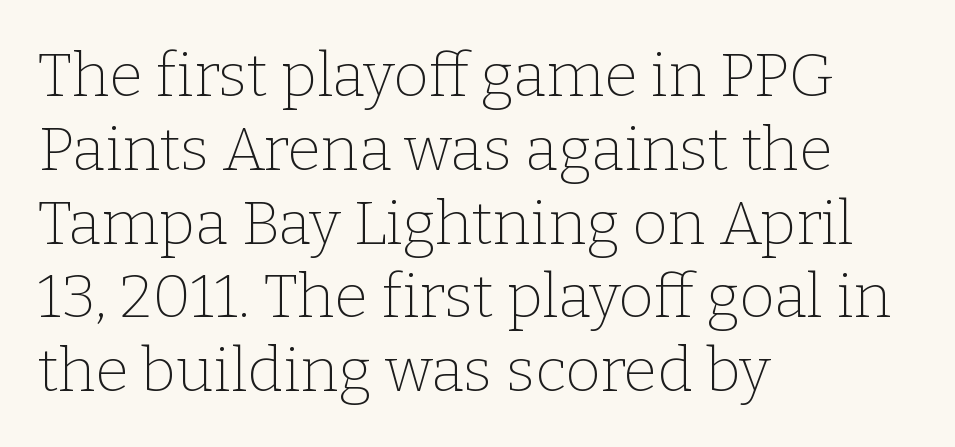
{"serif": "yes", "italic": "no", "bold": "no", "weight": "thin", "width": "normal", "stroke_contrast": "low", "x_height": "medium", "monospaced": "no", "underline": "no", "align": "left", "line_spacing_ratio": 1.21, "letter_spacing": "normal", "letter_spacing_em": 0.0, "glyph_px": 61}
